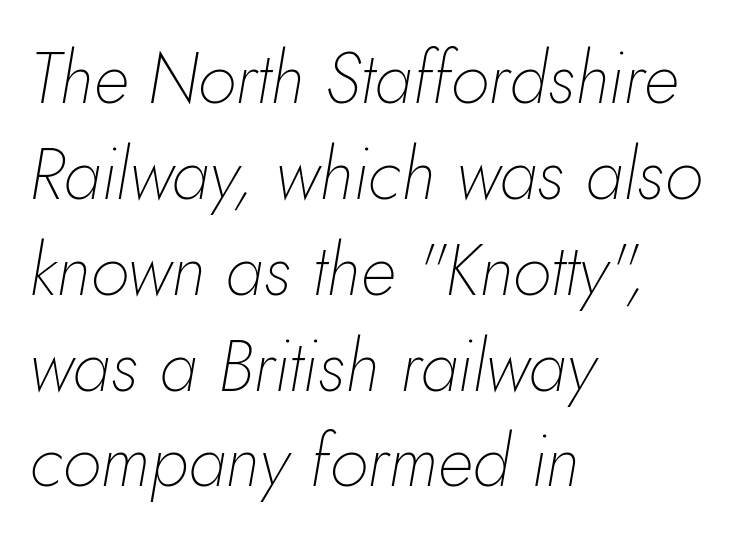
Q: Is the text bold? A: No.
Q: Is the text italic (slanted)? A: Yes, it leans right by about 10 degrees.
Q: Is the text underlined? A: No.
Q: How is the paragraph aligned? A: Left-aligned.
Q: Is the spacing between letters normal or unusually wide? A: Normal.
Q: Is the spacing between lines tight, normal or loose? A: Normal.
Q: Width (condensed, normal, or wide)? A: Normal.
Q: Stroke contrast? A: Low.
Q: x-height? A: Small.
Q: Monospaced? A: No.
